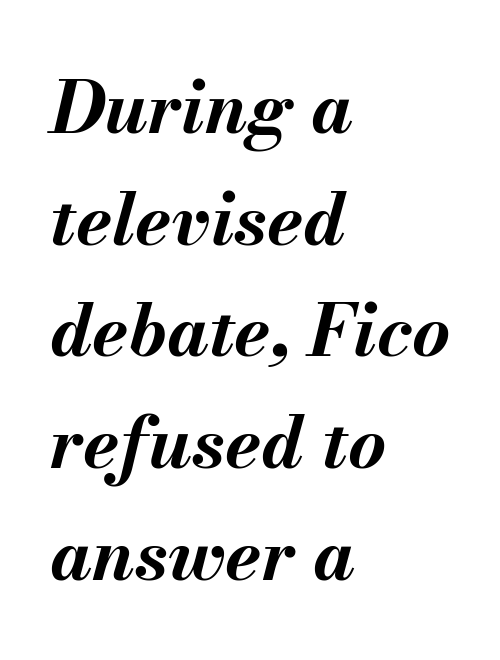
Q: Is the text bold? A: Yes.
Q: Is the text italic (slanted)? A: Yes, it leans right by about 13 degrees.
Q: Is the text underlined? A: No.
Q: How is the paragraph aligned? A: Left-aligned.
Q: Is the spacing between letters normal or unusually wide? A: Normal.
Q: Is the spacing between lines tight, normal or loose? A: Normal.
Q: Width (condensed, normal, or wide)? A: Normal.
Q: Stroke contrast? A: Medium.
Q: x-height? A: Small.
Q: Monospaced? A: No.
